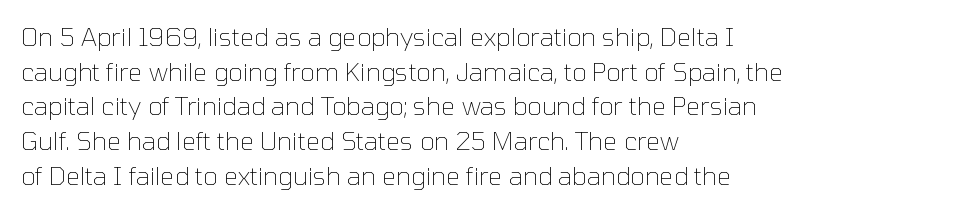
{"italic": "no", "bold": "no", "underline": "no", "align": "left", "line_spacing": "normal", "line_spacing_ratio": 1.39, "letter_spacing": "normal", "letter_spacing_em": 0.0, "glyph_px": 25}
